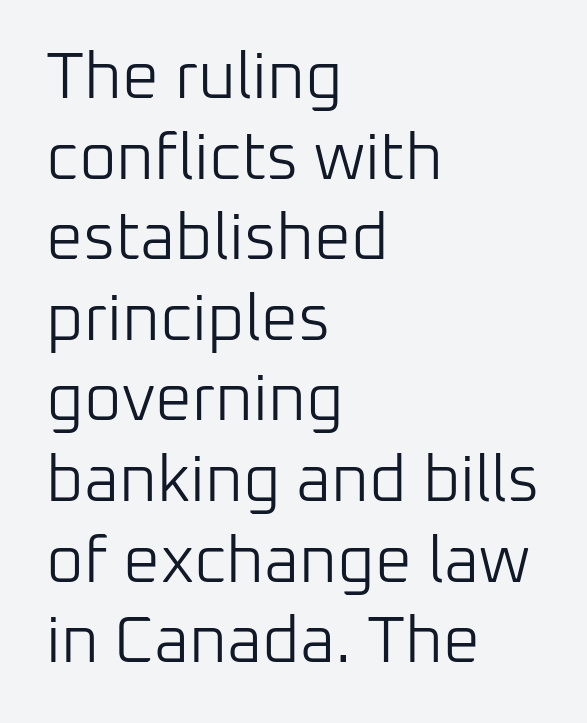
A bare baseline throughout the passage. The typesetting does not lean heavy: it is not bold. The rendering keeps characters at their native spacing. You can tell from the bare stems that sans-serif type was used.
